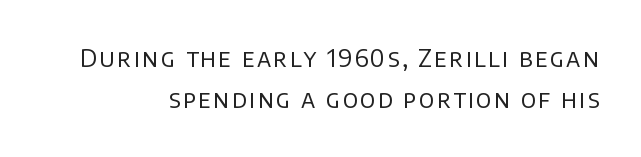
Q: Is the text bold? A: No.
Q: Is the text italic (slanted)? A: No, it is upright.
Q: Is the text underlined? A: No.
